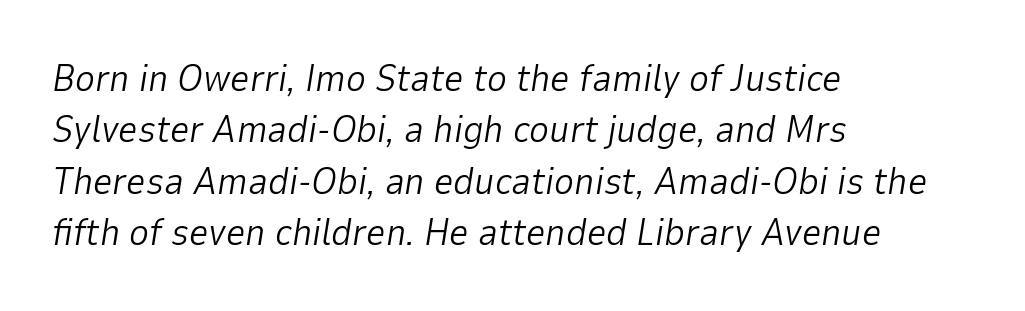
Q: Is the text bold? A: No.
Q: Is the text italic (slanted)? A: Yes, it leans right by about 9 degrees.
Q: Is the text underlined? A: No.
Q: How is the paragraph aligned? A: Left-aligned.
Q: Is the spacing between letters normal or unusually wide? A: Normal.
Q: Is the spacing between lines tight, normal or loose? A: Normal.
Q: Width (condensed, normal, or wide)? A: Normal.
Q: Stroke contrast? A: Low.
Q: x-height? A: Medium.
Q: Monospaced? A: No.
